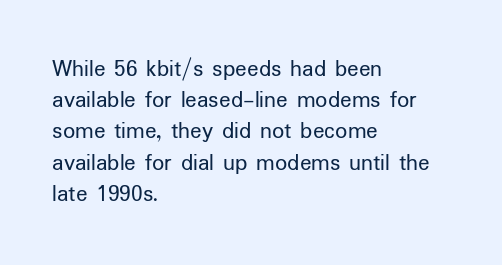
The ragged edge is on the right, which tells us the setting is flush left. The passage shown is not underscored anywhere. These lines were composed using upright roman letters. This sample uses plain, unmodified letter spacing. Reading down the column, the eye jumps a familiar distance to each next line.
